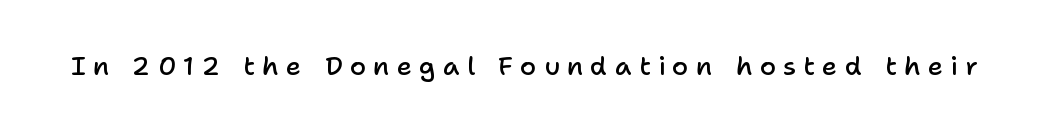
Q: Is the text bold? A: Semi-bold.
Q: Is the text italic (slanted)? A: No, it is upright.
Q: Is the text underlined? A: No.
Q: Is the spacing between letters normal or unusually wide? A: Unusually wide.
